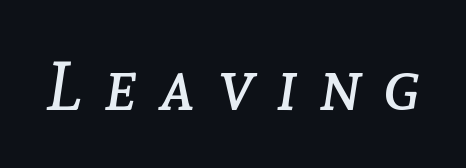
The baseline area is clear. The face used here has a pronounced slope to its letters. Tracking value appears strongly positive — letters spread wide. Each letter keeps its own natural width here, so spacing adapts to shape.
